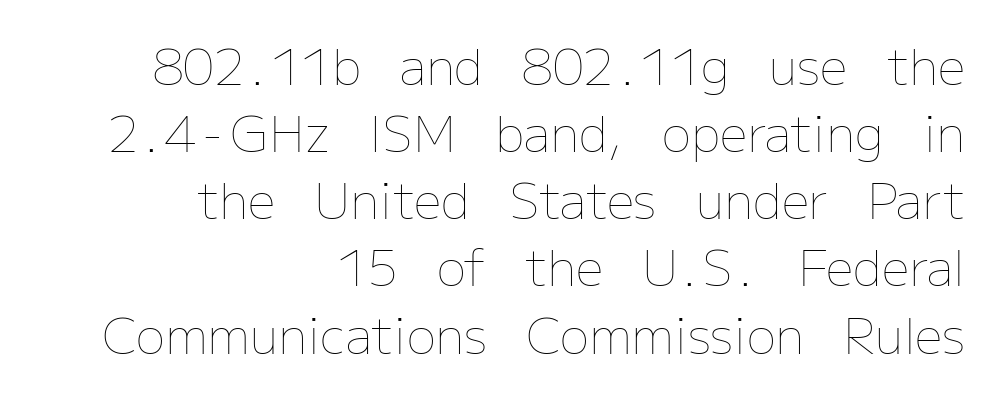
The image shows 49 px thin type, upright; set right-aligned, normal line spacing (1.37x), normal letter spacing, not underlined; low stroke contrast and a medium x-height.
